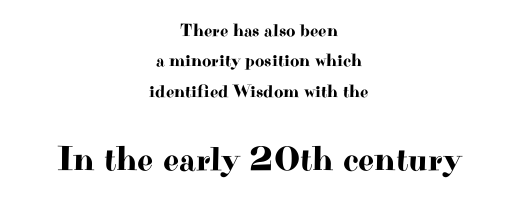
Observe the serifs anchoring each vertical stroke in this sample. No extra tracking has been applied to these lines. Each letter keeps its own natural width here, so spacing adapts to shape. The foot of each line stays bare and open. One-word summary of the alignment: center.
